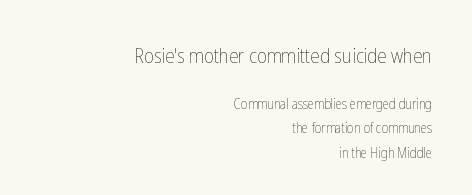
Q: Is the text bold? A: No.
Q: Is the text italic (slanted)? A: No, it is upright.
Q: Is the text underlined? A: No.
Q: How is the paragraph aligned? A: Right-aligned.
Q: Is the spacing between letters normal or unusually wide? A: Normal.
Q: Which block of text is set in a larger size, the first (top) or the second (bottom)? A: The first (top) one.
